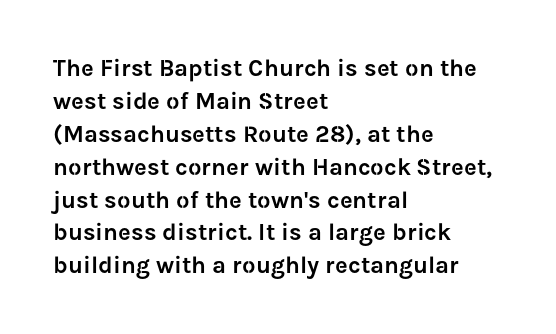
{"italic": "no", "underline": "no", "align": "left", "line_spacing": "normal", "line_spacing_ratio": 1.37, "letter_spacing": "normal", "letter_spacing_em": 0.0, "glyph_px": 24}
